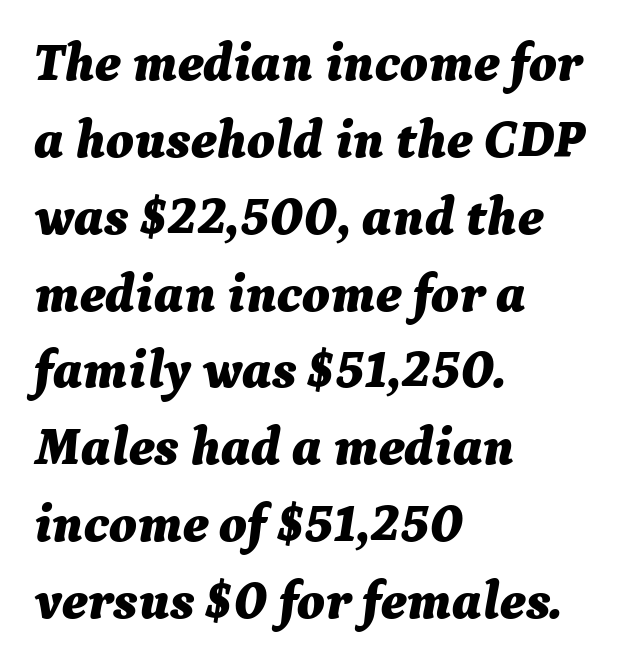
The image shows 53 px bold type, italic (leaning right); set left-aligned, normal line spacing (1.45x), normal letter spacing, not underlined; medium stroke contrast and a medium x-height.
